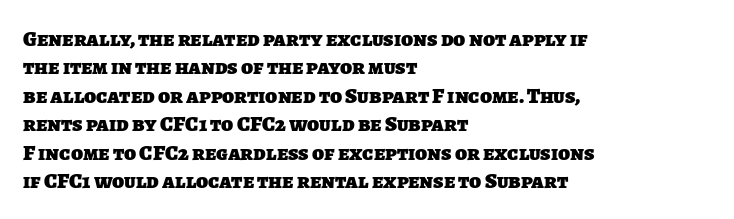
The passage shown stacks its lines at a standard gap. Does extra space separate the letters? No, they use regular spacing. Is the type bold? Yes — the strokes are clearly thick and heavy. Underline: absent. Reading down the block, your eye returns to a fixed left position each line.
